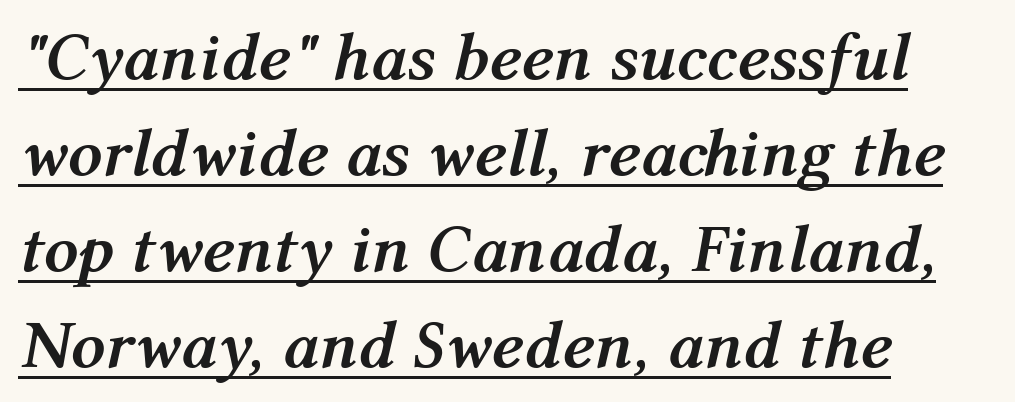
Q: Is the text bold? A: Yes.
Q: Is the text italic (slanted)? A: Yes, it leans right by about 12 degrees.
Q: Is the text underlined? A: Yes.
Q: How is the paragraph aligned? A: Left-aligned.
Q: Is the spacing between letters normal or unusually wide? A: Normal.
Q: Is the spacing between lines tight, normal or loose? A: Normal.
Q: Width (condensed, normal, or wide)? A: Normal.
Q: Stroke contrast? A: Medium.
Q: x-height? A: Medium.
Q: Monospaced? A: No.
